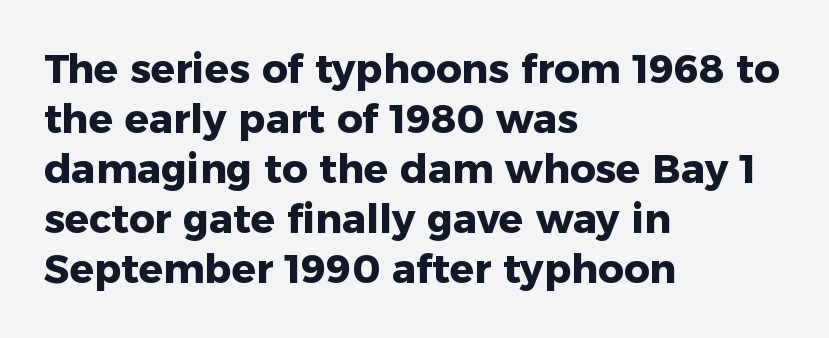
The image shows 40 px heavy sans-serif type, upright; set left-aligned, normal line spacing (1.25x), normal letter spacing, not underlined; low stroke contrast and a medium x-height.
